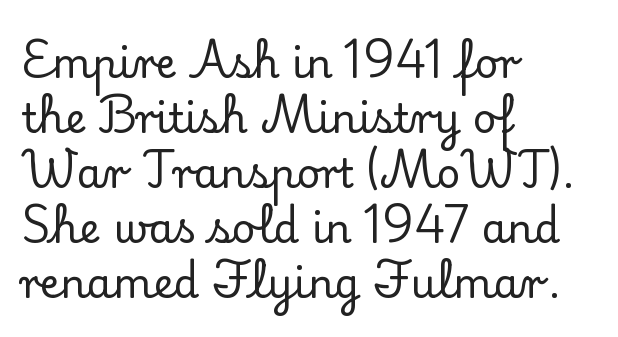
{"serif": "yes", "italic": "no", "width": "normal", "stroke_contrast": "low", "x_height": "small", "monospaced": "no", "underline": "no", "align": "left", "line_spacing": "normal", "line_spacing_ratio": 1.34, "letter_spacing": "normal", "letter_spacing_em": 0.0, "glyph_px": 41}
